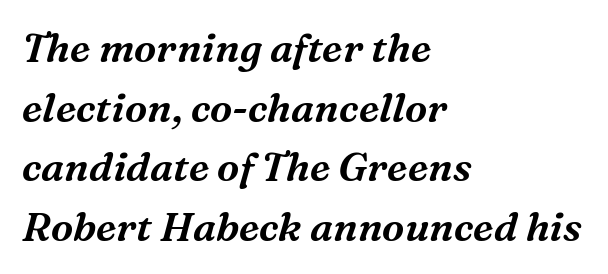
{"serif": "yes", "italic": "yes", "lean": "right", "slant_degrees": 16, "width": "normal", "stroke_contrast": "medium", "x_height": "medium", "monospaced": "no", "underline": "no", "align": "left", "line_spacing": "normal", "line_spacing_ratio": 1.49, "letter_spacing": "normal", "letter_spacing_em": 0.0, "glyph_px": 40}
